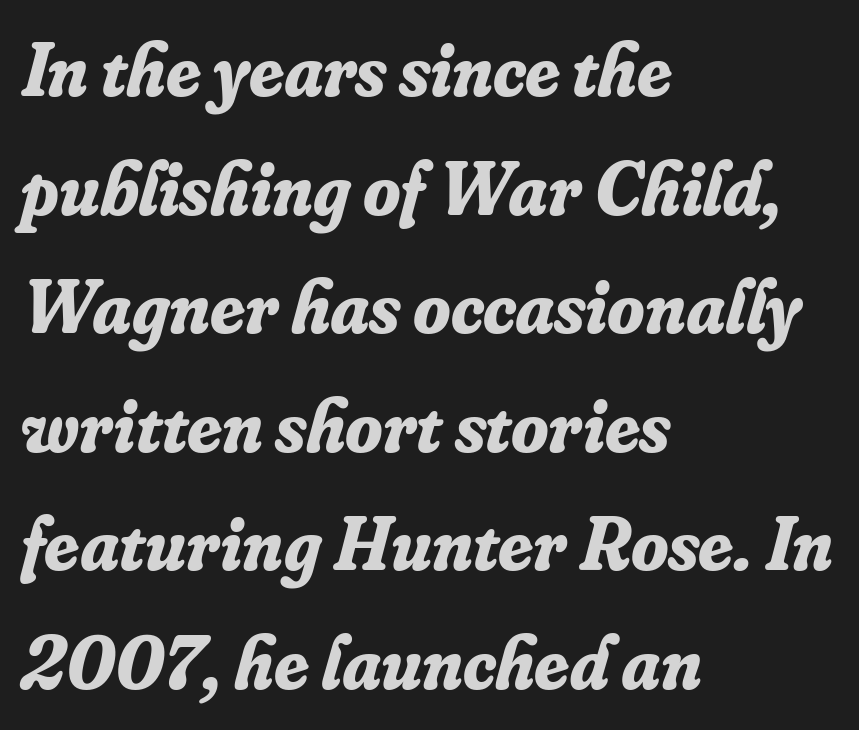
{"serif": "yes", "italic": "yes", "lean": "right", "slant_degrees": 16, "bold": "yes", "weight": "bold", "width": "normal", "stroke_contrast": "low", "x_height": "small", "monospaced": "no", "underline": "no", "align": "left", "line_spacing": "normal", "line_spacing_ratio": 1.56, "letter_spacing": "normal", "letter_spacing_em": 0.0, "glyph_px": 76}
